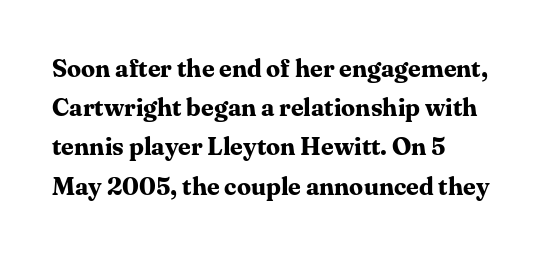
The image shows 25 px bold type, upright; set left-aligned, normal line spacing (1.57x), normal letter spacing, not underlined.
